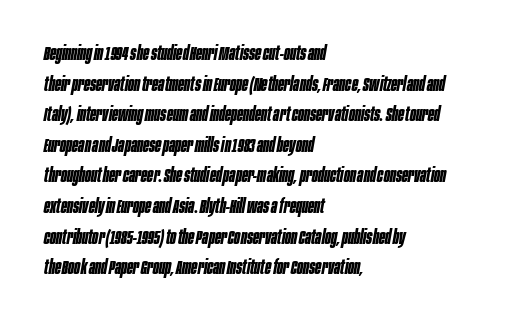
The image shows 20 px bold type, italic (leaning right); set left-aligned, normal line spacing (1.53x), normal letter spacing, not underlined.
